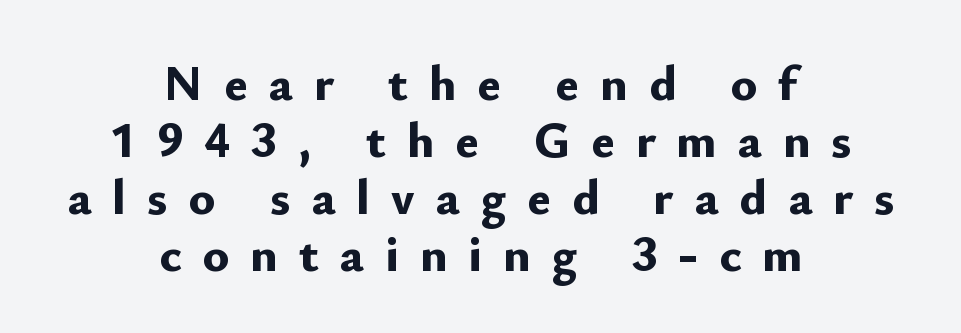
{"serif": "no", "italic": "no", "bold": "yes", "weight": "bold", "width": "normal", "stroke_contrast": "low", "x_height": "small", "monospaced": "no", "underline": "no", "align": "center", "line_spacing": "tight", "line_spacing_ratio": 1.14, "letter_spacing": "wide", "letter_spacing_em": 0.42, "glyph_px": 50}
